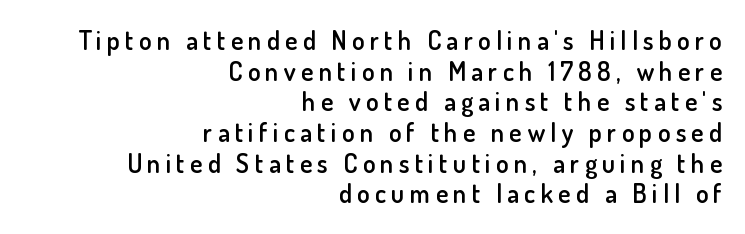
Every stem runs plumb, perpendicular to the baseline. No word sits above an underline. What weight is shown? A semibold, between regular and bold. Substantial extra tracking has been applied to these lines. Is the block centered? No — it sits flush against the right margin.
